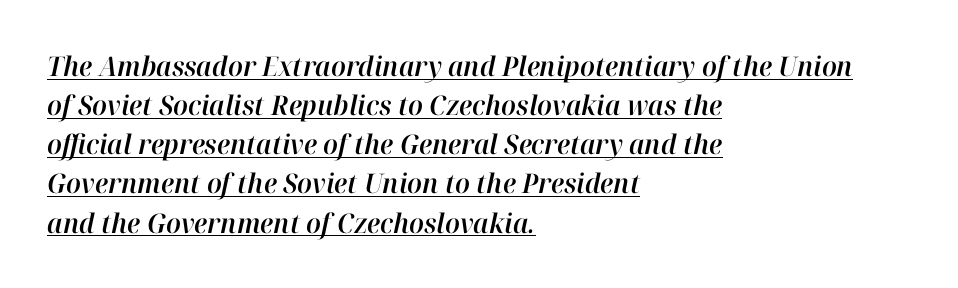
{"italic": "yes", "lean": "right", "slant_degrees": 12, "underline": "yes", "align": "left", "line_spacing": "normal", "line_spacing_ratio": 1.45, "letter_spacing": "normal", "letter_spacing_em": 0.0, "glyph_px": 27}
